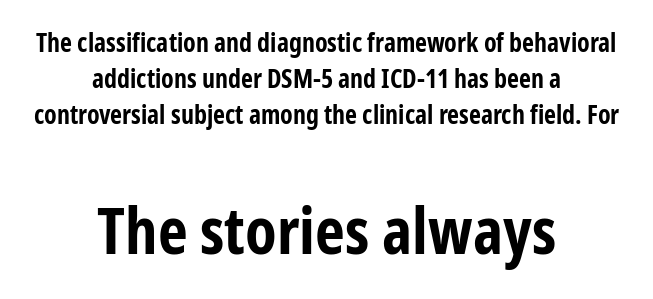
Q: Is the text bold? A: Yes.
Q: Is the text italic (slanted)? A: No, it is upright.
Q: Is the typeface a serif or a sans-serif typeface? A: Sans-serif.
Q: Is the text underlined? A: No.
Q: How is the paragraph aligned? A: Centered.
Q: Is the spacing between letters normal or unusually wide? A: Normal.
Q: Is the spacing between lines tight, normal or loose? A: Normal.
Q: Which block of text is set in a larger size, the first (top) or the second (bottom)? A: The second (bottom) one.
Q: Width (condensed, normal, or wide)? A: Condensed.
Q: Stroke contrast? A: Low.
Q: x-height? A: Medium.
Q: Monospaced? A: No.
